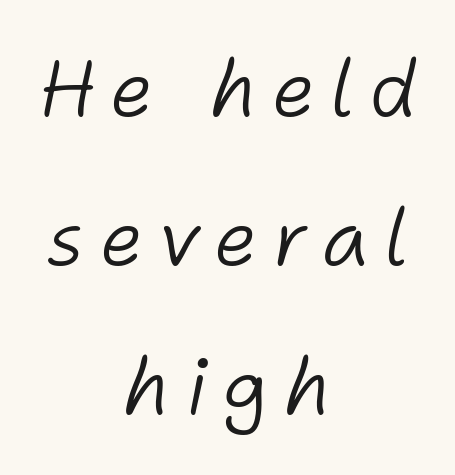
Q: Is the text bold? A: No.
Q: Is the text italic (slanted)? A: Yes, it leans right by about 11 degrees.
Q: Is the text underlined? A: No.
Q: How is the paragraph aligned? A: Centered.
Q: Is the spacing between lines tight, normal or loose? A: Loose.
Q: Width (condensed, normal, or wide)? A: Normal.
Q: Stroke contrast? A: Low.
Q: x-height? A: Medium.
Q: Monospaced? A: No.
